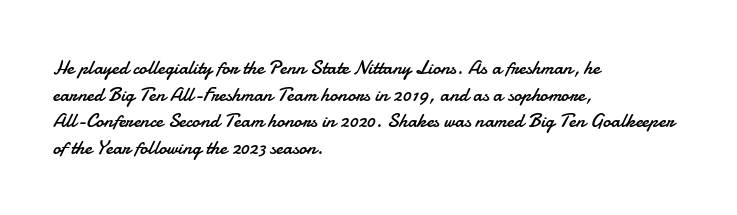
Q: Is the text bold? A: No.
Q: Is the text italic (slanted)? A: Yes.
Q: Is the text underlined? A: No.
Q: How is the paragraph aligned? A: Left-aligned.
Q: Is the spacing between letters normal or unusually wide? A: Normal.
Q: Is the spacing between lines tight, normal or loose? A: Normal.
